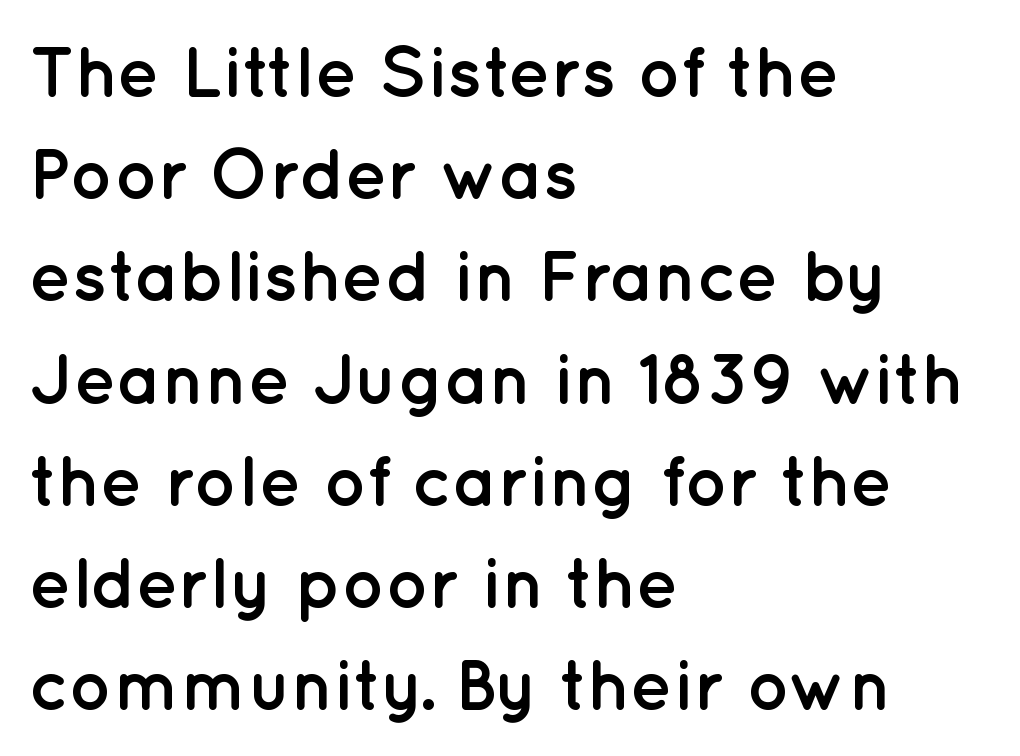
Q: Is the text bold? A: Yes.
Q: Is the text italic (slanted)? A: No, it is upright.
Q: Is the typeface a serif or a sans-serif typeface? A: Sans-serif.
Q: Is the text underlined? A: No.
Q: How is the paragraph aligned? A: Left-aligned.
Q: Is the spacing between letters normal or unusually wide? A: Normal.
Q: Is the spacing between lines tight, normal or loose? A: Normal.
Q: Width (condensed, normal, or wide)? A: Normal.
Q: Stroke contrast? A: Low.
Q: x-height? A: Medium.
Q: Monospaced? A: No.
